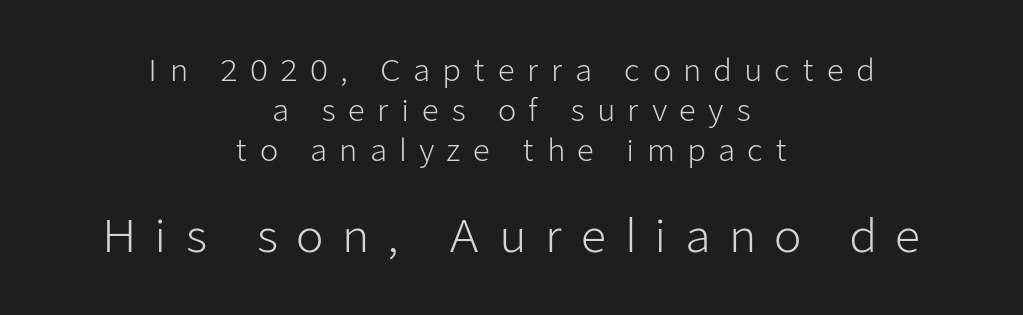
The letters stand straight up with perfectly vertical stems. Compared with a typical body face, this is equally light or lighter still. Visually the block forms a symmetrical silhouette, jagged on both flanks. The rendering shows plain stroke endings on the letterforms — a sans-serif design.
